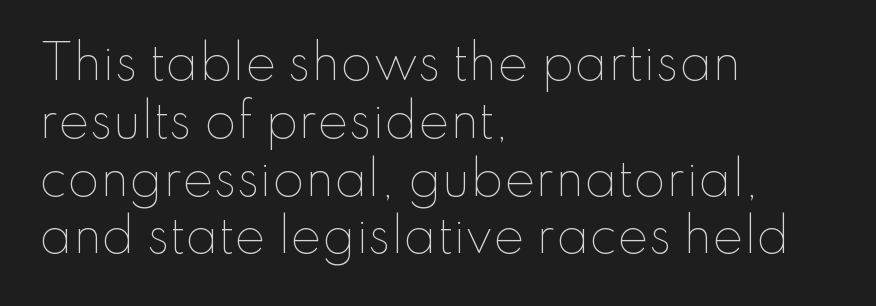
The image shows 47 px thin type, upright; set left-aligned, line spacing 1.23x, normal letter spacing, not underlined; low stroke contrast and a small x-height.
